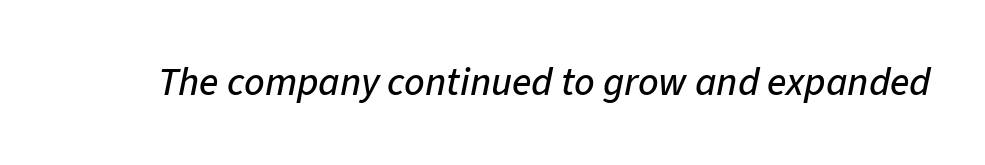
Any mark beneath the type? The region is blank. Emphasis-style slanted type is in use. Here the glyphs are tracked normally, forming tight word shapes. Character widths vary here, with narrow letters taking less room than wide ones.
